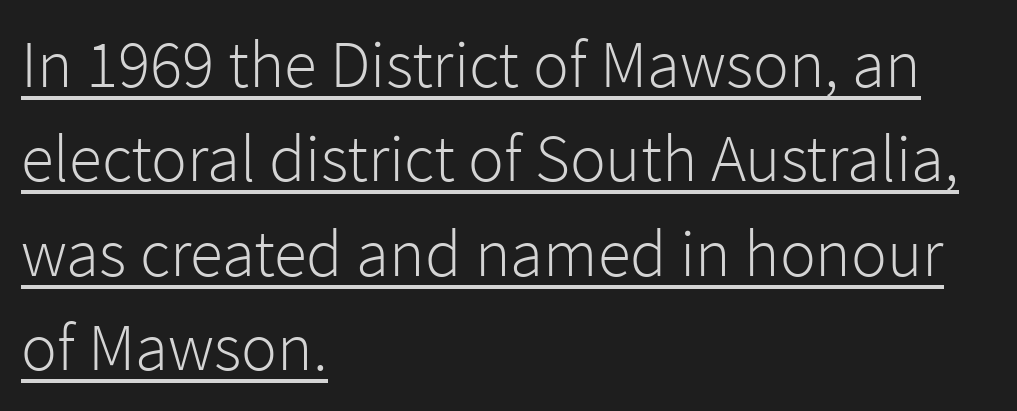
The image shows 67 px light sans-serif type, upright; set left-aligned, normal line spacing (1.41x), normal letter spacing, underlined; low stroke contrast and a medium x-height.
